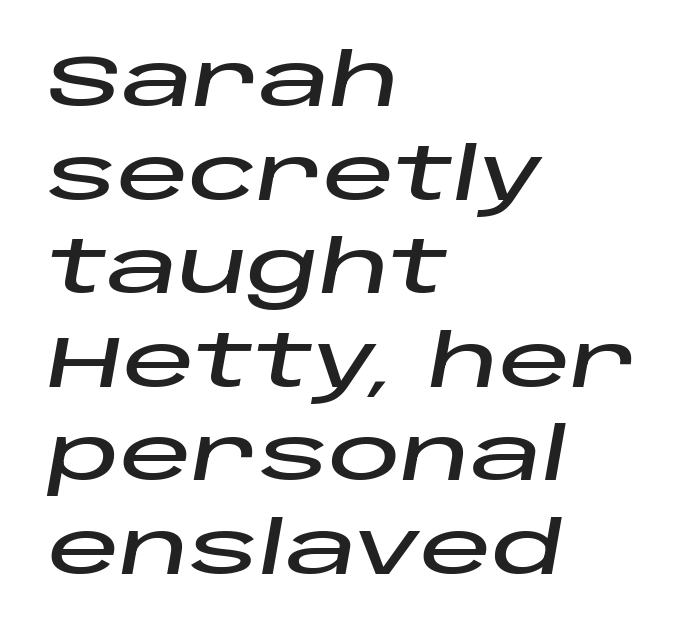
There's an unmistakable incline to the writing here. The space beneath each line is pristine and unruled. Between one letter and the next there's only the usual sliver of space. Line spacing here is normal. Short and long lines alike share a common starting point at left. Character widths vary here, with narrow letters taking less room than wide ones.
